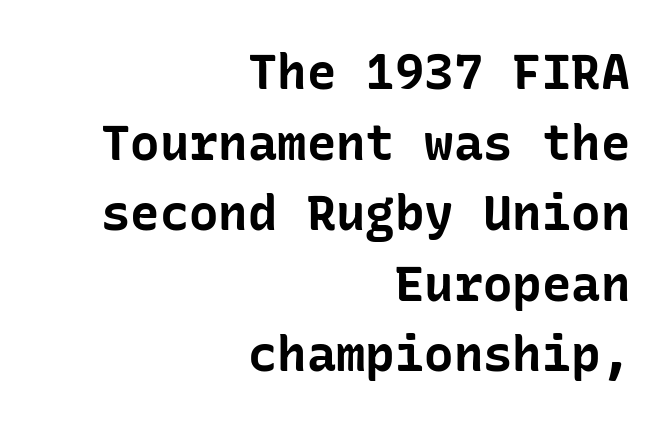
Q: Is the text bold? A: Yes.
Q: Is the text italic (slanted)? A: No, it is upright.
Q: Is the typeface a serif or a sans-serif typeface? A: Sans-serif.
Q: Is the text underlined? A: No.
Q: How is the paragraph aligned? A: Right-aligned.
Q: Is the spacing between letters normal or unusually wide? A: Normal.
Q: Is the spacing between lines tight, normal or loose? A: Normal.
Q: Width (condensed, normal, or wide)? A: Normal.
Q: Stroke contrast? A: Low.
Q: x-height? A: Medium.
